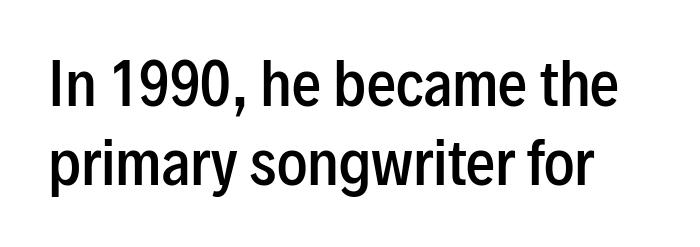
The image shows 58 px semibold, condensed sans-serif type, upright; set normal line spacing (1.37x), normal letter spacing, not underlined; low stroke contrast and a medium x-height.
